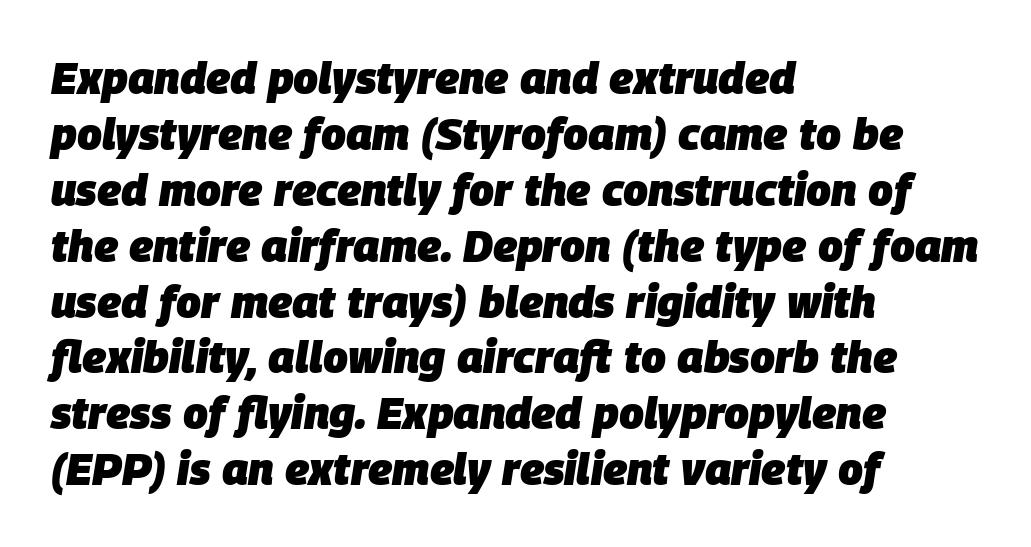
The image shows 44 px heavy type, italic (leaning right); set left-aligned, normal line spacing (1.27x), normal letter spacing, not underlined; low stroke contrast and a large x-height.
